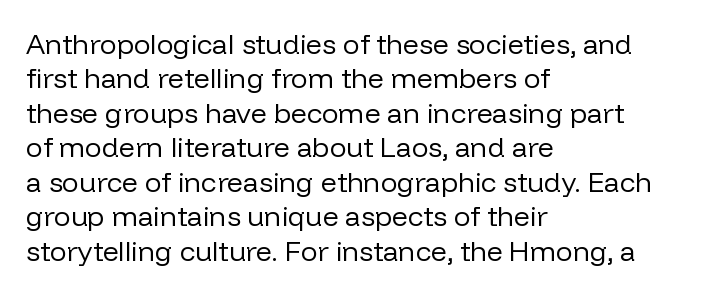
Q: Is the text bold? A: No.
Q: Is the text italic (slanted)? A: No, it is upright.
Q: Is the typeface a serif or a sans-serif typeface? A: Sans-serif.
Q: Is the text underlined? A: No.
Q: How is the paragraph aligned? A: Left-aligned.
Q: Is the spacing between letters normal or unusually wide? A: Normal.
Q: Width (condensed, normal, or wide)? A: Normal.
Q: Stroke contrast? A: Low.
Q: x-height? A: Medium.
Q: Monospaced? A: No.
